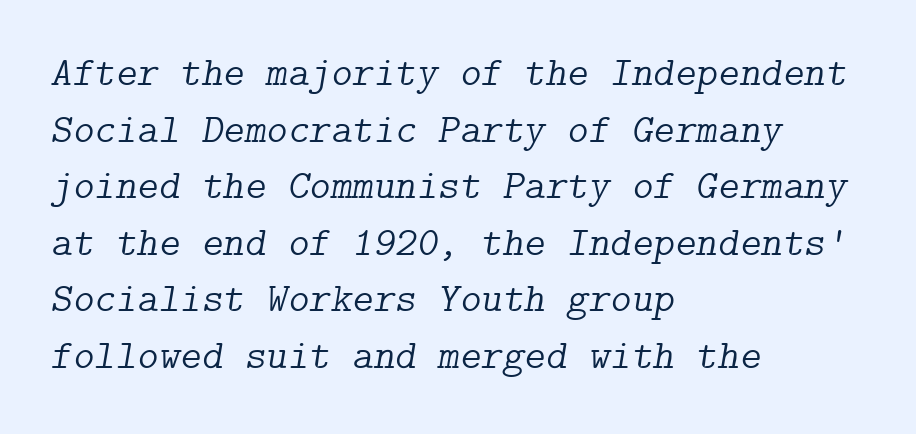
The image shows 41 px light serif type, italic (leaning right); set left-aligned, normal line spacing (1.38x), normal letter spacing, not underlined; low stroke contrast and a medium x-height.
